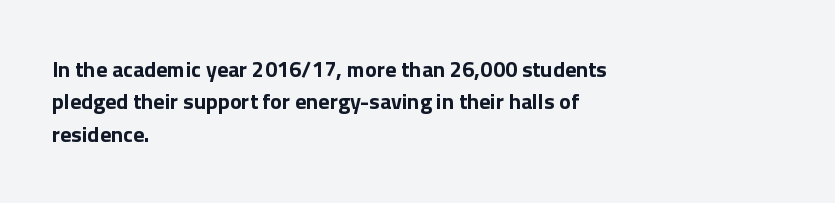
Q: Is the text bold? A: Yes.
Q: Is the text italic (slanted)? A: No, it is upright.
Q: Is the text underlined? A: No.
Q: How is the paragraph aligned? A: Left-aligned.
Q: Is the spacing between letters normal or unusually wide? A: Normal.
Q: Is the spacing between lines tight, normal or loose? A: Normal.
